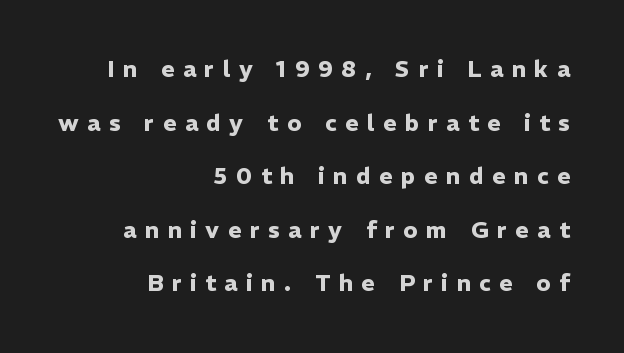
Q: Is the text bold? A: Yes.
Q: Is the text italic (slanted)? A: No, it is upright.
Q: Is the text underlined? A: No.
Q: How is the paragraph aligned? A: Right-aligned.
Q: Is the spacing between letters normal or unusually wide? A: Unusually wide.
Q: Is the spacing between lines tight, normal or loose? A: Loose.
